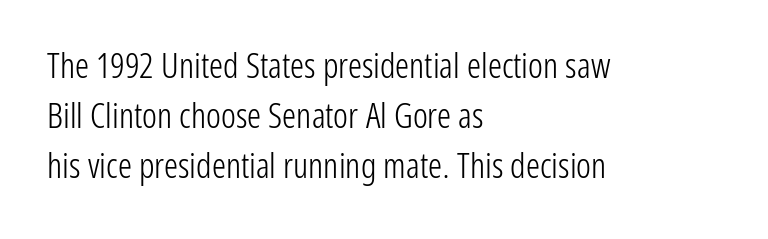
Q: Is the text bold? A: No.
Q: Is the text italic (slanted)? A: No, it is upright.
Q: Is the typeface a serif or a sans-serif typeface? A: Sans-serif.
Q: Is the text underlined? A: No.
Q: How is the paragraph aligned? A: Left-aligned.
Q: Is the spacing between letters normal or unusually wide? A: Normal.
Q: Is the spacing between lines tight, normal or loose? A: Normal.
Q: Width (condensed, normal, or wide)? A: Condensed.
Q: Stroke contrast? A: Low.
Q: x-height? A: Medium.
Q: Monospaced? A: No.
